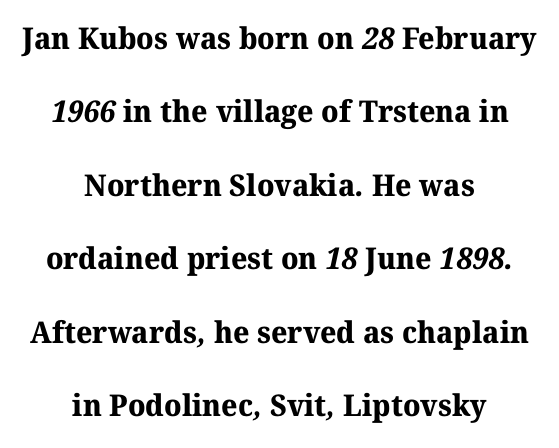
{"serif": "yes", "bold": "yes", "weight": "bold", "width": "normal", "stroke_contrast": "medium", "x_height": "medium", "monospaced": "no", "underline": "no", "align": "center", "line_spacing": "loose", "line_spacing_ratio": 2.45, "letter_spacing": "normal", "letter_spacing_em": 0.0, "glyph_px": 30}
